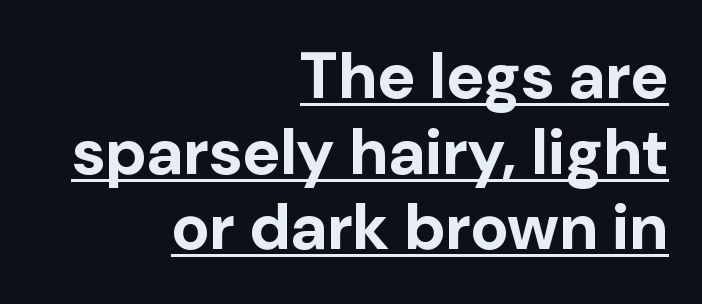
The image shows 64 px bold sans-serif type, upright; set right-aligned, line spacing 1.18x, normal letter spacing, underlined; low stroke contrast and a medium x-height.
